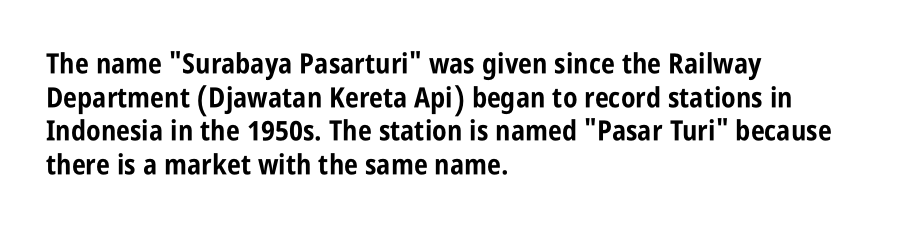
{"serif": "no", "italic": "no", "bold": "yes", "weight": "bold", "width": "condensed", "stroke_contrast": "low", "x_height": "large", "monospaced": "no", "underline": "no", "align": "left", "line_spacing_ratio": 1.2, "letter_spacing": "normal", "letter_spacing_em": 0.0, "glyph_px": 28}
